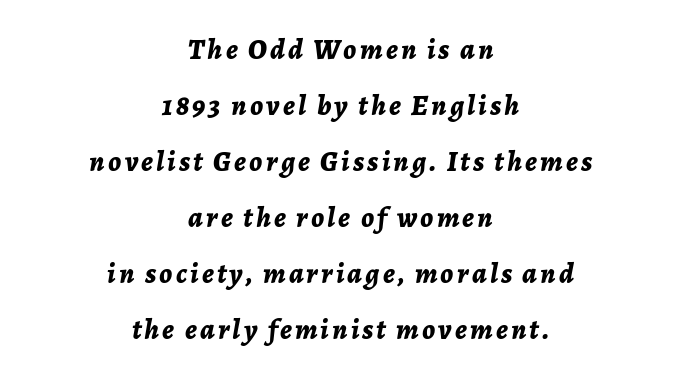
The area under the type is left untouched. Notice how the passage keeps no hard edge, just a central spine. Tall strokes in this sample are angled rather than plumb. The space between consecutive lines is lavish.
